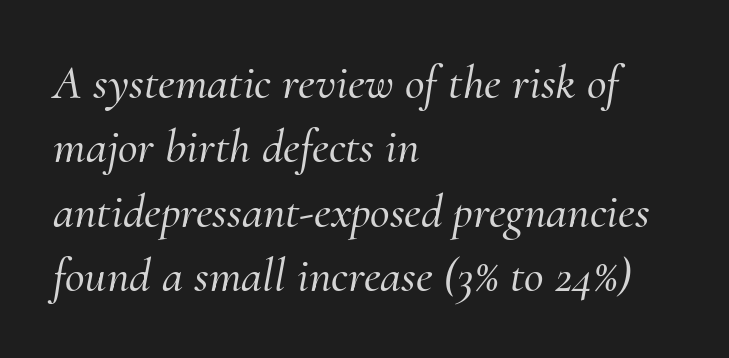
Q: Is the text italic (slanted)? A: Yes, it leans right by about 10 degrees.
Q: Is the typeface a serif or a sans-serif typeface? A: Serif.
Q: Is the text underlined? A: No.
Q: How is the paragraph aligned? A: Left-aligned.
Q: Is the spacing between letters normal or unusually wide? A: Normal.
Q: Is the spacing between lines tight, normal or loose? A: Normal.
Q: Width (condensed, normal, or wide)? A: Normal.
Q: Stroke contrast? A: Medium.
Q: x-height? A: Small.
Q: Monospaced? A: No.
